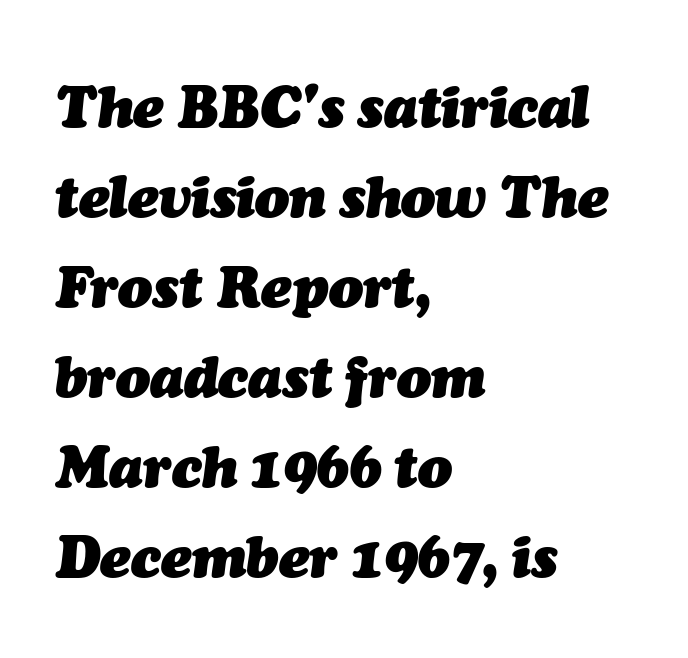
{"italic": "yes", "lean": "right", "slant_degrees": 7, "bold": "yes", "weight": "heavy", "width": "normal", "stroke_contrast": "medium", "x_height": "medium", "monospaced": "no", "underline": "no", "align": "left", "line_spacing": "normal", "line_spacing_ratio": 1.58, "letter_spacing": "normal", "letter_spacing_em": 0.0, "glyph_px": 57}
